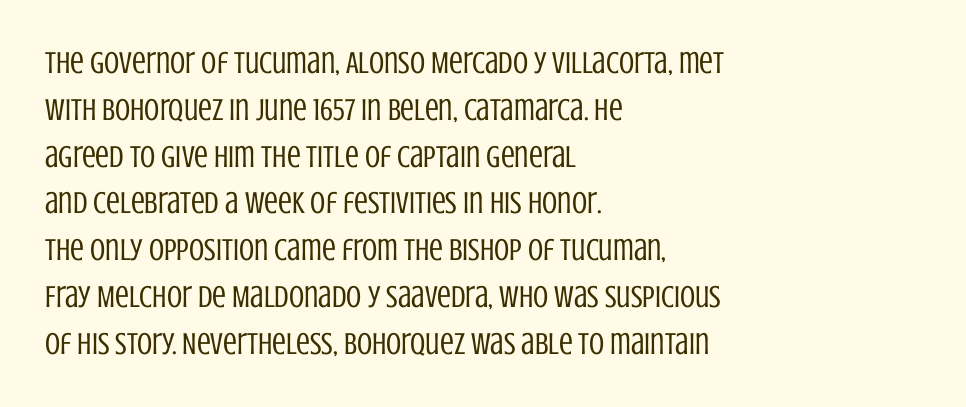
Q: Is the text bold? A: No.
Q: Is the text italic (slanted)? A: No, it is upright.
Q: Is the typeface a serif or a sans-serif typeface? A: Sans-serif.
Q: Is the text underlined? A: No.
Q: How is the paragraph aligned? A: Left-aligned.
Q: Is the spacing between letters normal or unusually wide? A: Normal.
Q: Is the spacing between lines tight, normal or loose? A: Normal.
Q: Width (condensed, normal, or wide)? A: Condensed.
Q: Stroke contrast? A: Low.
Q: x-height? A: Large.
Q: Monospaced? A: No.
